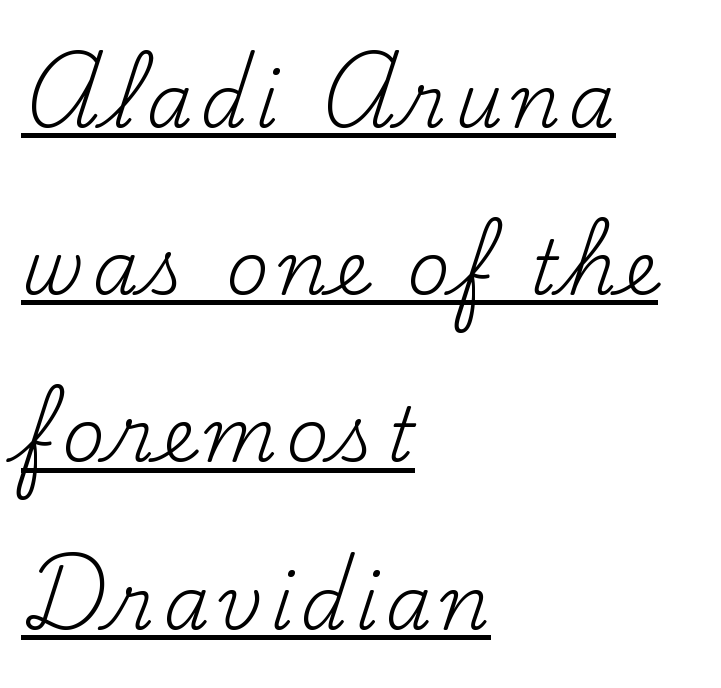
{"serif": "yes", "bold": "no", "weight": "regular", "width": "normal", "stroke_contrast": "medium", "x_height": "small", "monospaced": "no", "underline": "yes", "align": "left", "line_spacing": "loose", "line_spacing_ratio": 2.26, "glyph_px": 74}
